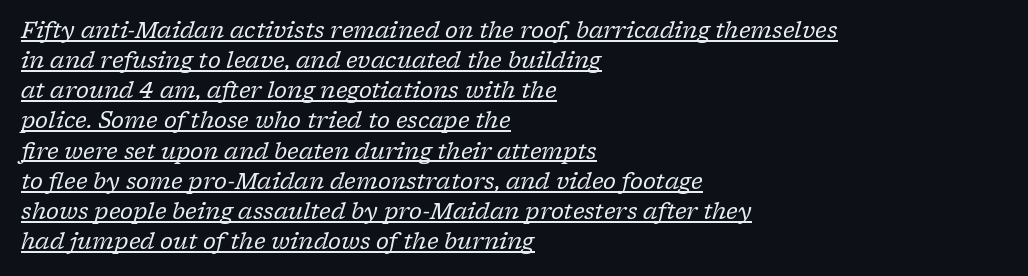
Line starts are locked; line ends wander. Glyph-to-glyph distance matches everyday printed text. Does a line run under the words? Yes, clearly. Regarding leading, the lines here are spaced in the standard way.
